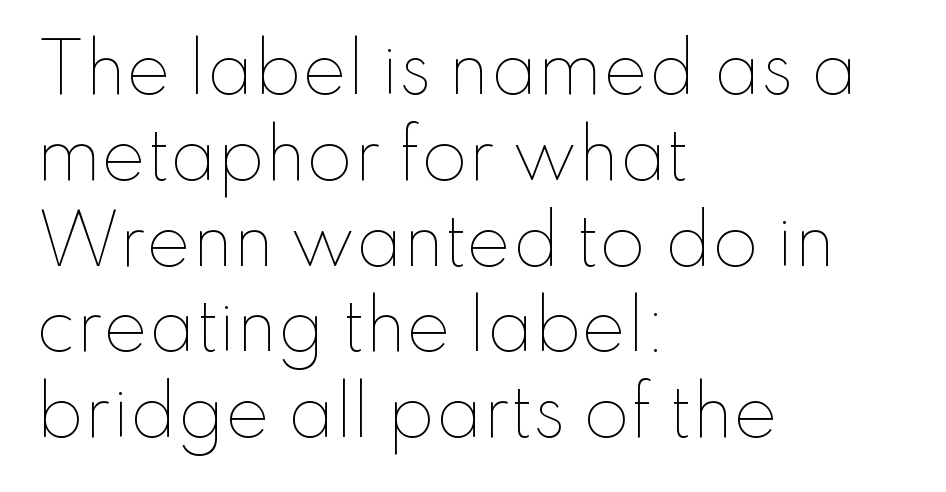
{"italic": "no", "bold": "no", "weight": "thin", "width": "normal", "stroke_contrast": "low", "x_height": "small", "monospaced": "no", "underline": "no", "align": "left", "line_spacing": "normal", "line_spacing_ratio": 1.28, "letter_spacing": "normal", "letter_spacing_em": 0.0, "glyph_px": 67}
